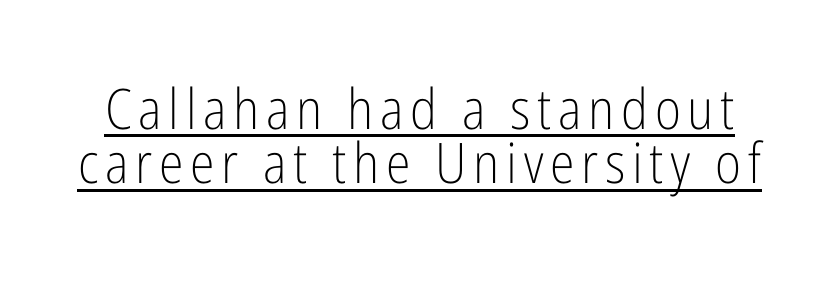
The image shows 56 px light, condensed sans-serif type, upright; set tight line spacing (0.97x), underlined; low stroke contrast and a medium x-height.
